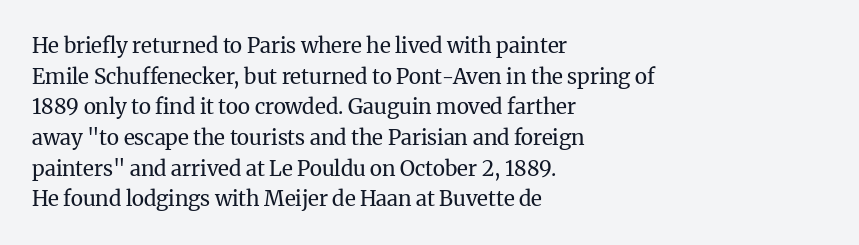
{"italic": "no", "bold": "no", "underline": "no", "align": "left", "line_spacing": "normal", "line_spacing_ratio": 1.46, "letter_spacing": "normal", "letter_spacing_em": 0.0, "glyph_px": 21}
